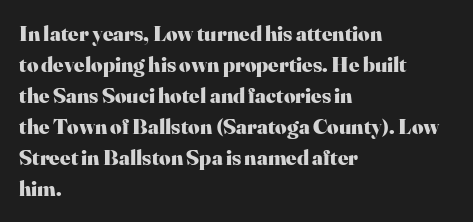
{"italic": "no", "bold": "yes", "underline": "no", "align": "left", "line_spacing": "normal", "line_spacing_ratio": 1.41, "letter_spacing": "normal", "letter_spacing_em": 0.0, "glyph_px": 22}
